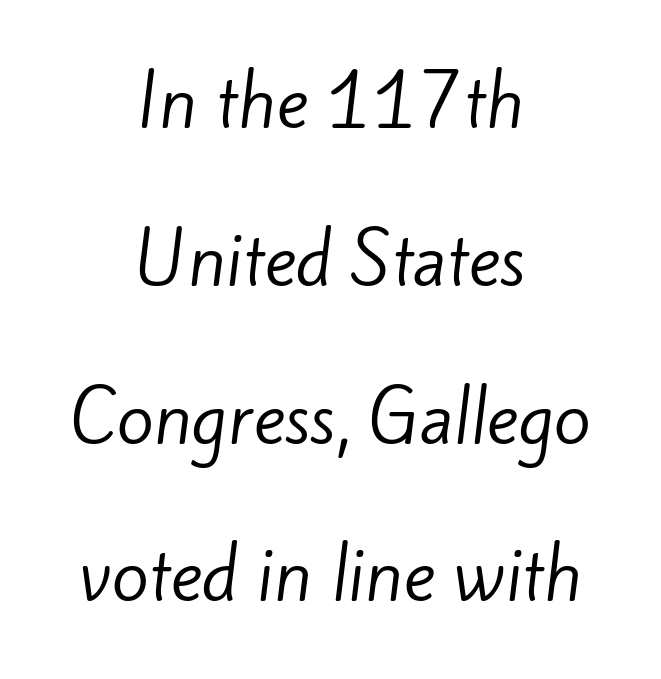
{"serif": "no", "bold": "no", "weight": "regular", "width": "normal", "stroke_contrast": "low", "x_height": "small", "monospaced": "no", "underline": "no", "align": "center", "line_spacing": "loose", "line_spacing_ratio": 2.32, "letter_spacing": "normal", "letter_spacing_em": 0.0, "glyph_px": 68}
